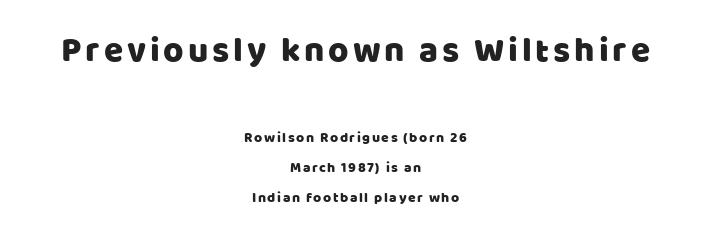
Q: Is the text italic (slanted)? A: No, it is upright.
Q: Is the typeface a serif or a sans-serif typeface? A: Sans-serif.
Q: Is the text underlined? A: No.
Q: How is the paragraph aligned? A: Centered.
Q: Is the spacing between lines tight, normal or loose? A: Loose.
Q: Which block of text is set in a larger size, the first (top) or the second (bottom)? A: The first (top) one.
Q: Width (condensed, normal, or wide)? A: Normal.
Q: Stroke contrast? A: Low.
Q: x-height? A: Large.
Q: Monospaced? A: No.
